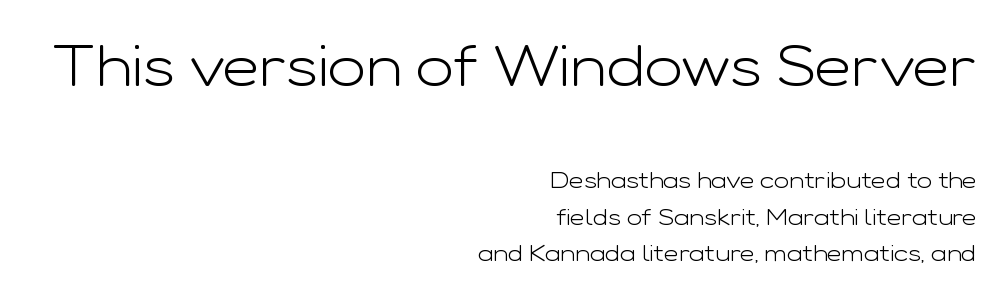
Q: Is the text bold? A: No.
Q: Is the text italic (slanted)? A: No, it is upright.
Q: Is the typeface a serif or a sans-serif typeface? A: Sans-serif.
Q: Is the text underlined? A: No.
Q: How is the paragraph aligned? A: Right-aligned.
Q: Is the spacing between letters normal or unusually wide? A: Normal.
Q: Is the spacing between lines tight, normal or loose? A: Normal.
Q: Which block of text is set in a larger size, the first (top) or the second (bottom)? A: The first (top) one.
Q: Width (condensed, normal, or wide)? A: Wide.
Q: Stroke contrast? A: Low.
Q: x-height? A: Medium.
Q: Monospaced? A: No.
